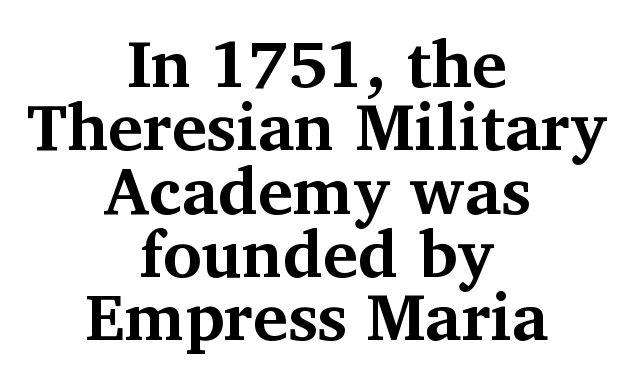
Here the glyphs are tracked normally, forming tight word shapes. The letters carry serifs — small finishing strokes at the ends of their stems. Descenders are the only things crossing below the line. Each line is balanced around a shared central axis.
